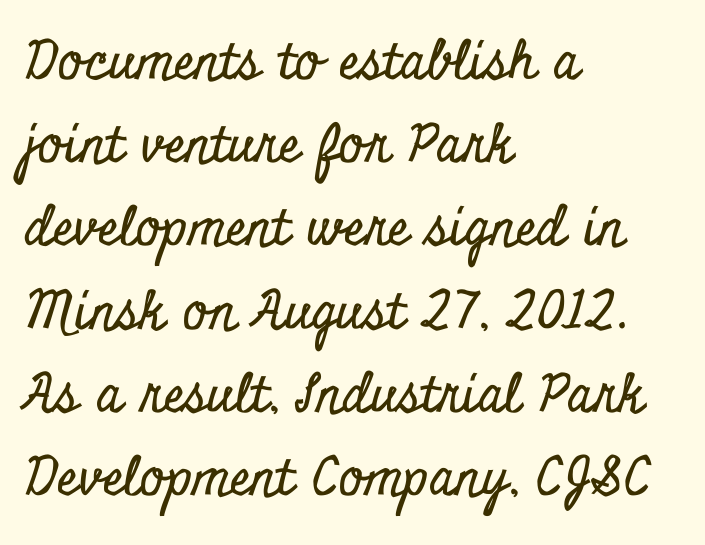
The image shows 53 px condensed serif type; set left-aligned, normal line spacing (1.57x), normal letter spacing, not underlined; low stroke contrast and a small x-height.
